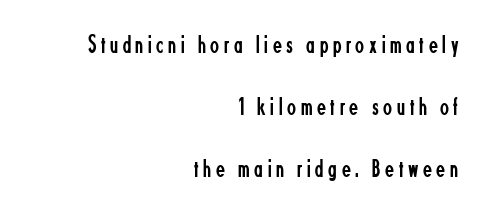
{"italic": "no", "bold": "no", "underline": "no", "align": "right", "line_spacing": "loose", "line_spacing_ratio": 2.38, "glyph_px": 26}
